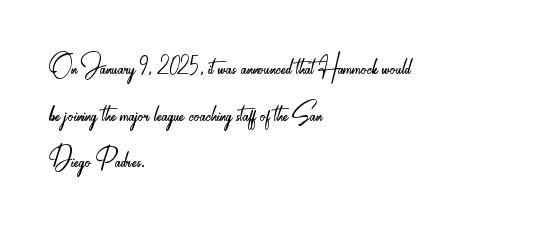
{"serif": "no", "bold": "no", "weight": "light", "width": "condensed", "stroke_contrast": "low", "x_height": "small", "monospaced": "no", "underline": "no", "align": "left", "line_spacing": "normal", "line_spacing_ratio": 1.33, "letter_spacing": "normal", "letter_spacing_em": 0.0, "glyph_px": 35}
